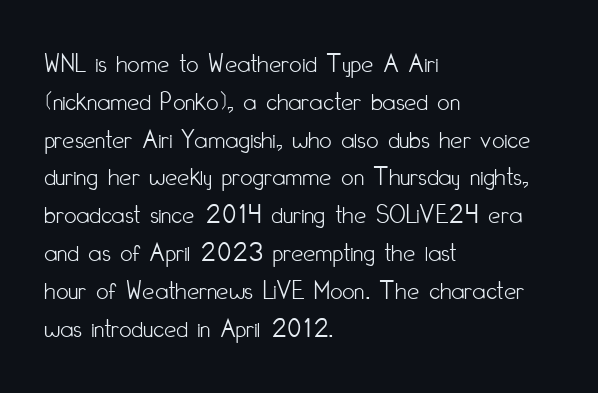
The image shows 27 px text type, upright; set left-aligned, normal line spacing (1.4x), normal letter spacing, not underlined.
